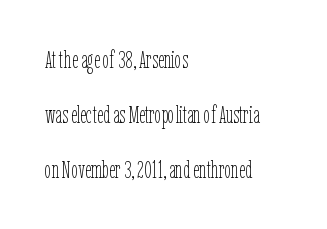
The image shows 24 px text type, upright; set left-aligned, loose line spacing (2.29x), normal letter spacing, not underlined.
